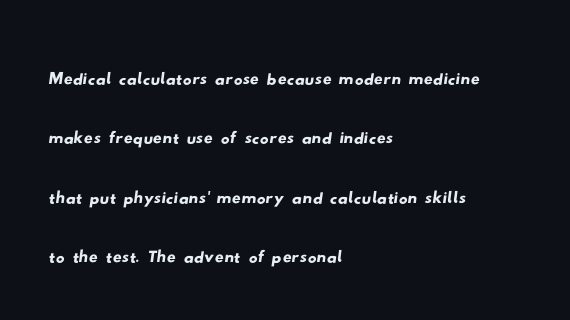
{"serif": "no", "width": "wide", "stroke_contrast": "low", "x_height": "small", "monospaced": "no", "underline": "no", "align": "left", "line_spacing": "normal", "line_spacing_ratio": 1.35, "letter_spacing": "normal", "letter_spacing_em": 0.0, "glyph_px": 44}
